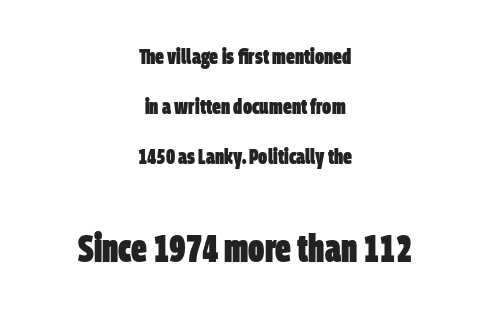
Q: Is the text bold? A: Yes.
Q: Is the typeface a serif or a sans-serif typeface? A: Sans-serif.
Q: Is the text underlined? A: No.
Q: How is the paragraph aligned? A: Centered.
Q: Is the spacing between letters normal or unusually wide? A: Normal.
Q: Is the spacing between lines tight, normal or loose? A: Loose.
Q: Which block of text is set in a larger size, the first (top) or the second (bottom)? A: The second (bottom) one.
Q: Width (condensed, normal, or wide)? A: Condensed.
Q: Stroke contrast? A: Low.
Q: x-height? A: Large.
Q: Monospaced? A: No.
